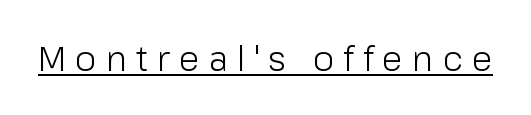
This sample has the flowing, uneven cadence of proportional lettering. Typographically, this falls in the sans-serif category. Students, note that the glyphs here are deliberately spaced far apart. Summary of weight: not heavy and not bold. The specimen includes a rule beneath the text block's lines.
